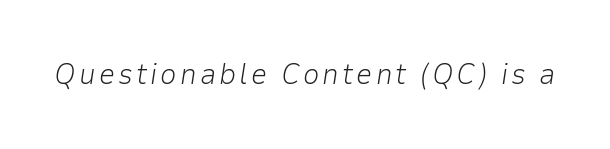
The image shows 29 px light type, italic (leaning right); set not underlined; low stroke contrast and a medium x-height.
